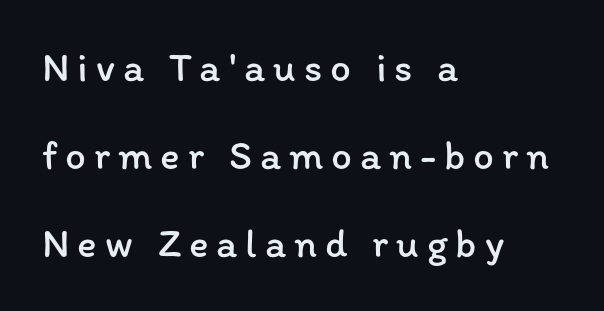
{"italic": "no", "bold": "no", "weight": "regular", "width": "normal", "stroke_contrast": "low", "x_height": "medium", "monospaced": "no", "underline": "no", "align": "left", "line_spacing": "loose", "line_spacing_ratio": 2.15, "glyph_px": 41}
